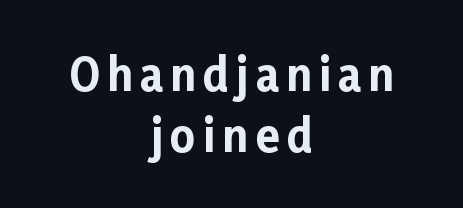
Q: Is the text bold? A: Yes.
Q: Is the text italic (slanted)? A: No, it is upright.
Q: Is the typeface a serif or a sans-serif typeface? A: Sans-serif.
Q: Is the text underlined? A: No.
Q: How is the paragraph aligned? A: Centered.
Q: Is the spacing between lines tight, normal or loose? A: Normal.
Q: Width (condensed, normal, or wide)? A: Normal.
Q: Stroke contrast? A: Low.
Q: x-height? A: Medium.
Q: Monospaced? A: No.
